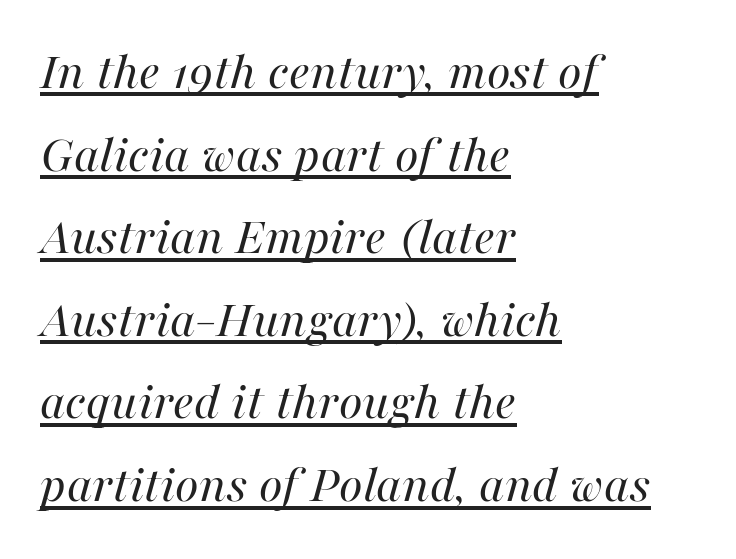
The image shows 54 px regular-weight type, italic (leaning right); set left-aligned, normal line spacing (1.53x), normal letter spacing, underlined; high stroke contrast and a medium x-height.
